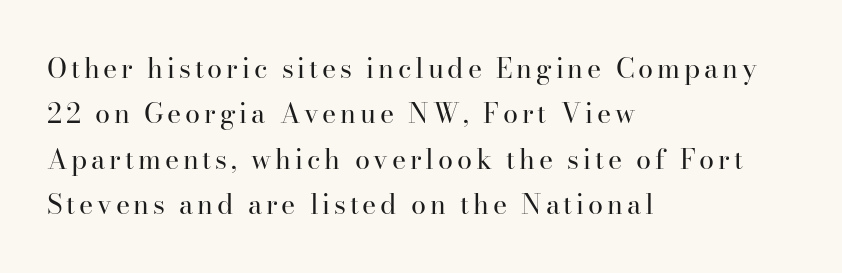
The typesetter chose a ragged-right arrangement here. Stems here are at most as thick as an everyday book face. The space beneath each line is pristine and unruled. Ascenders rise straight up at ninety degrees. The rendering uses a moderate line-height, typical for paragraphs.
